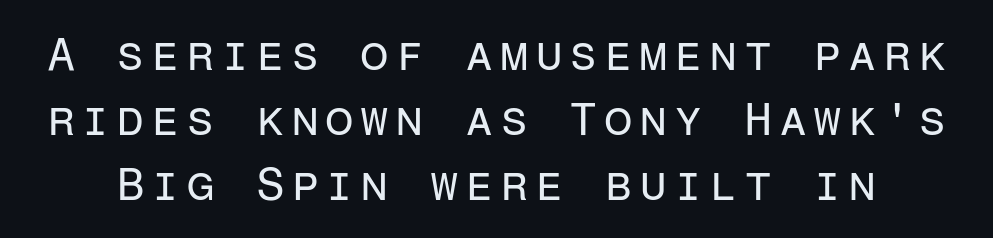
The image shows 46 px regular-weight sans-serif type, upright, monospaced; set normal line spacing (1.41x), not underlined; low stroke contrast and a medium x-height.
